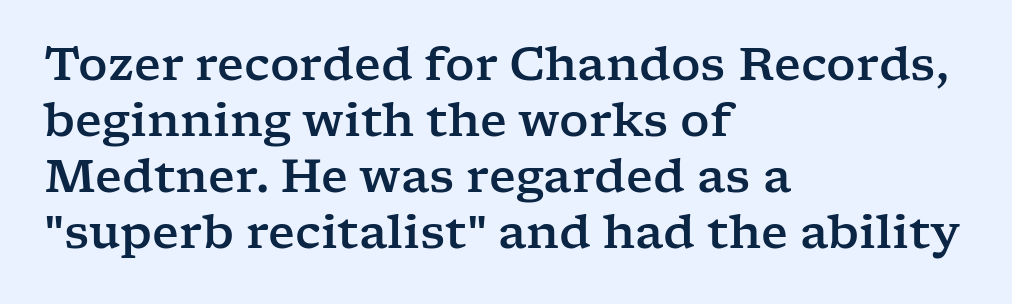
Q: Is the text italic (slanted)? A: No, it is upright.
Q: Is the typeface a serif or a sans-serif typeface? A: Serif.
Q: Is the text underlined? A: No.
Q: How is the paragraph aligned? A: Left-aligned.
Q: Is the spacing between letters normal or unusually wide? A: Normal.
Q: Width (condensed, normal, or wide)? A: Wide.
Q: Stroke contrast? A: Low.
Q: x-height? A: Medium.
Q: Monospaced? A: No.
